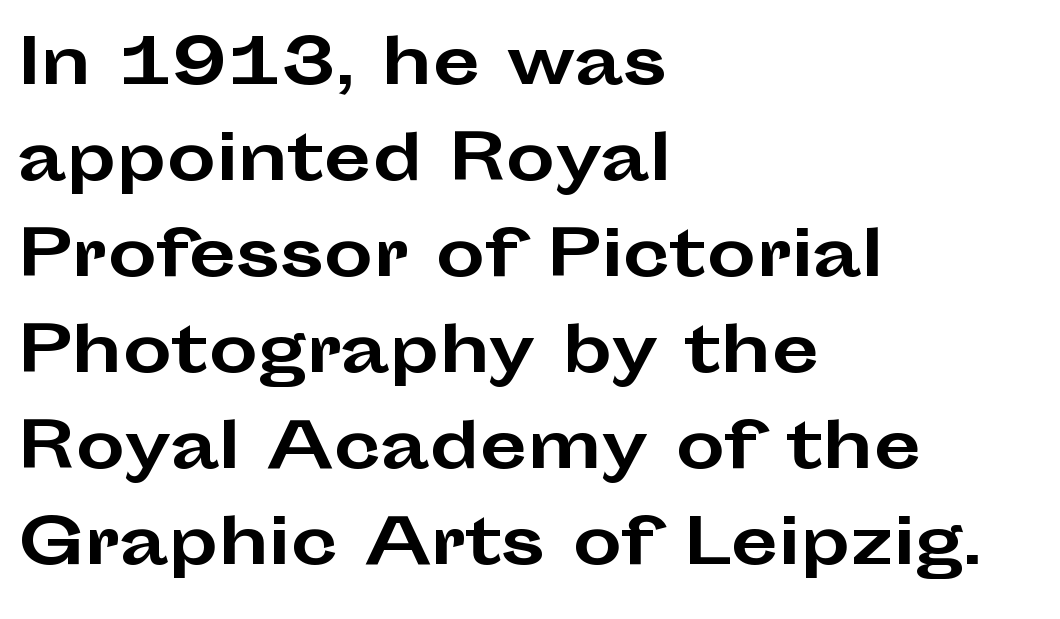
{"serif": "no", "italic": "no", "bold": "yes", "weight": "bold", "width": "wide", "stroke_contrast": "low", "x_height": "medium", "monospaced": "no", "underline": "no", "align": "left", "line_spacing": "normal", "line_spacing_ratio": 1.55, "letter_spacing": "normal", "letter_spacing_em": 0.0, "glyph_px": 62}
